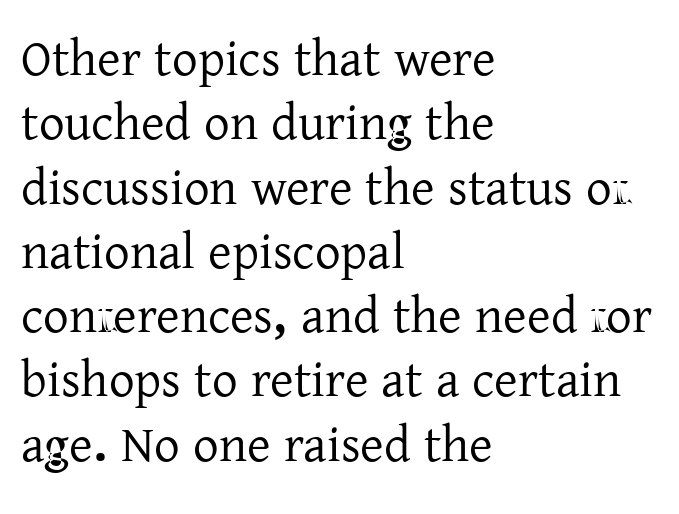
{"serif": "yes", "italic": "no", "width": "normal", "stroke_contrast": "low", "x_height": "medium", "monospaced": "no", "underline": "no", "align": "left", "line_spacing": "normal", "line_spacing_ratio": 1.26, "letter_spacing": "normal", "letter_spacing_em": 0.0, "glyph_px": 51}
